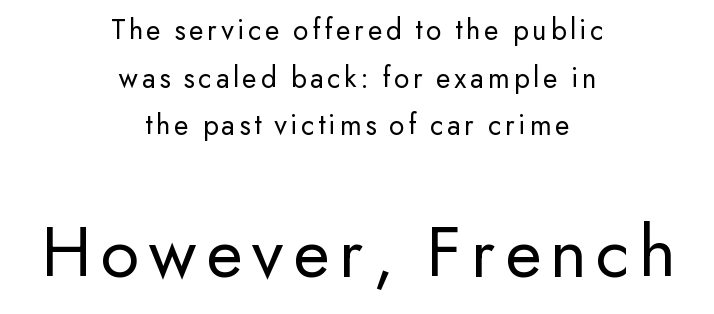
Q: Is the text bold? A: No.
Q: Is the text italic (slanted)? A: No, it is upright.
Q: Is the typeface a serif or a sans-serif typeface? A: Sans-serif.
Q: Is the text underlined? A: No.
Q: How is the paragraph aligned? A: Centered.
Q: Is the spacing between lines tight, normal or loose? A: Normal.
Q: Which block of text is set in a larger size, the first (top) or the second (bottom)? A: The second (bottom) one.
Q: Width (condensed, normal, or wide)? A: Normal.
Q: Stroke contrast? A: Low.
Q: x-height? A: Small.
Q: Monospaced? A: No.
